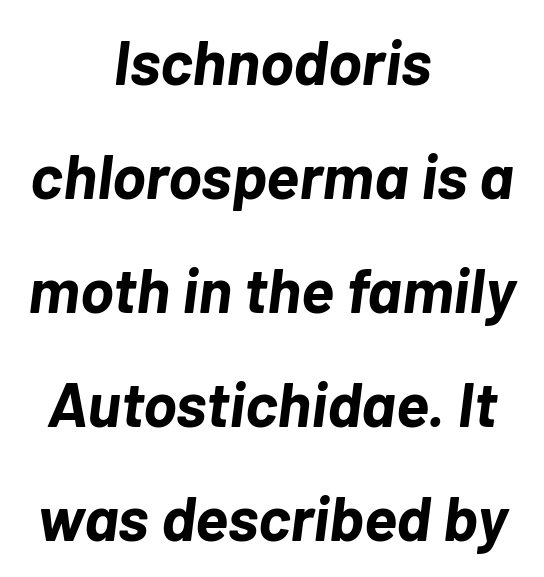
{"italic": "yes", "lean": "right", "slant_degrees": 7, "bold": "yes", "weight": "bold", "width": "normal", "stroke_contrast": "low", "x_height": "medium", "monospaced": "no", "underline": "no", "align": "center", "line_spacing_ratio": 1.81, "letter_spacing": "normal", "letter_spacing_em": 0.0, "glyph_px": 63}
